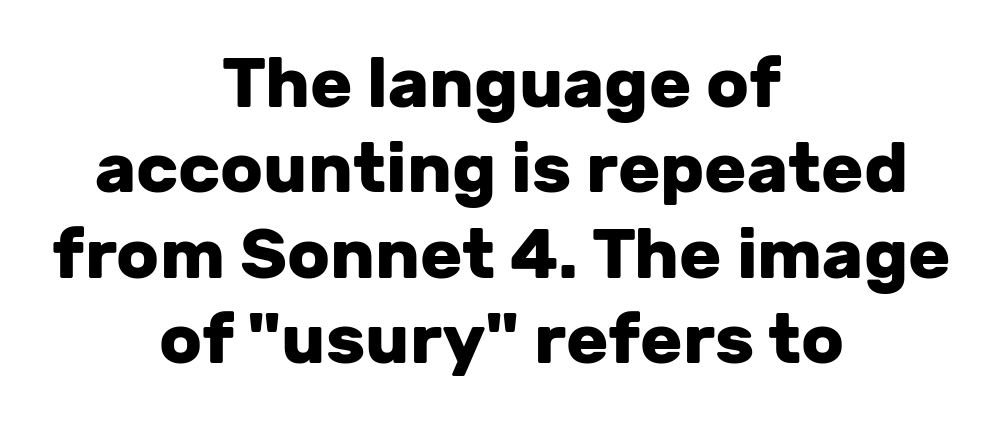
Ascenders rise straight up at ninety degrees. The face used here is a sans, in the tradition of grotesques and geometrics. If you folded the block vertically in half, each line would mirror itself in length. The type is set solid horizontally, with unmodified tracking. Proportional: the letters do not fall into vertical columns. A bare baseline throughout the passage.
